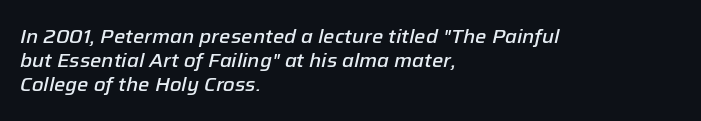
The image shows 20 px text type, italic (leaning right); set left-aligned, line spacing 1.21x, normal letter spacing, not underlined.
